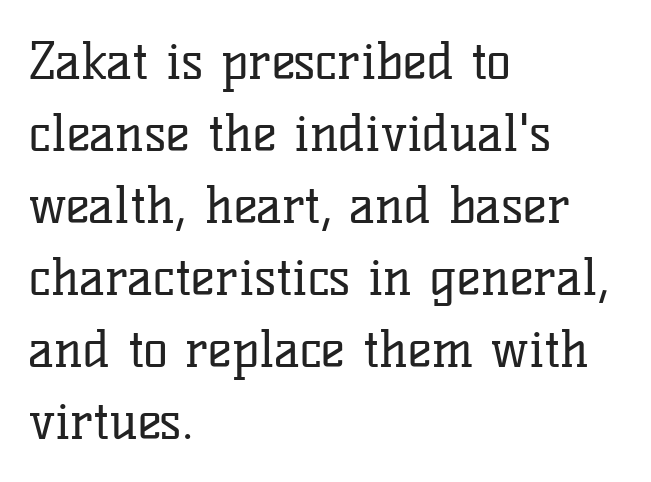
Serif or sans? Serif — the stroke terminals have little feet. Horizontal alignment here is leftward, the default for most running prose. Posture: vertical. Summary of weight: not heavy and not bold. Underlining? Definitely not there. Inter-character spacing is left at the font's built-in metrics.
